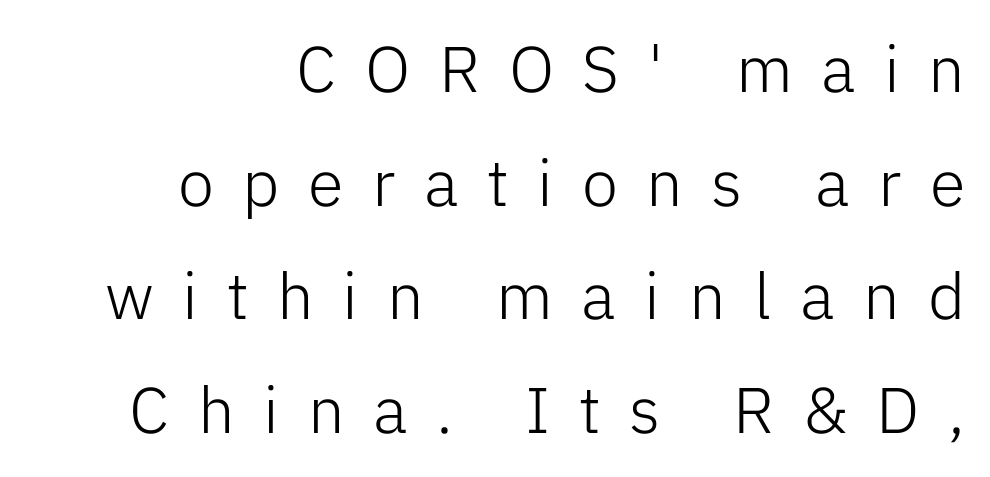
{"serif": "no", "italic": "no", "bold": "no", "weight": "light", "width": "normal", "stroke_contrast": "low", "x_height": "medium", "monospaced": "no", "underline": "no", "align": "right", "line_spacing_ratio": 1.75, "letter_spacing": "wide", "letter_spacing_em": 0.44, "glyph_px": 65}
